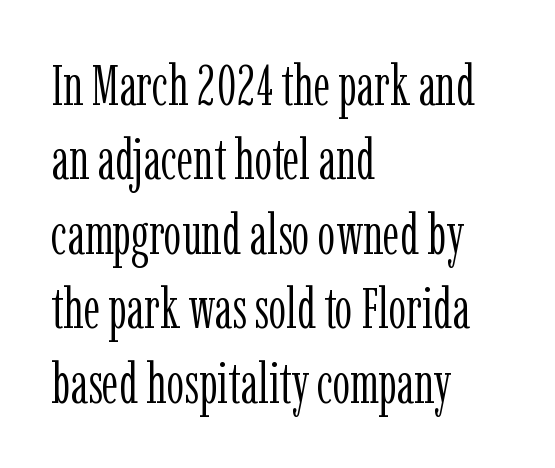
Leading matches the norm, producing a regular column. Summary of weight: not heavy and not bold. Each letter's strokes conclude with small projecting serifs. This is the regular roman posture of the typeface.
